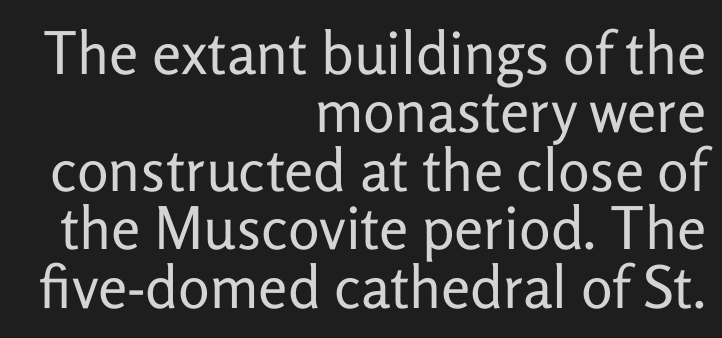
The image shows 59 px regular-weight sans-serif type, upright; set right-aligned, tight line spacing (0.99x), normal letter spacing, not underlined; low stroke contrast and a medium x-height.
